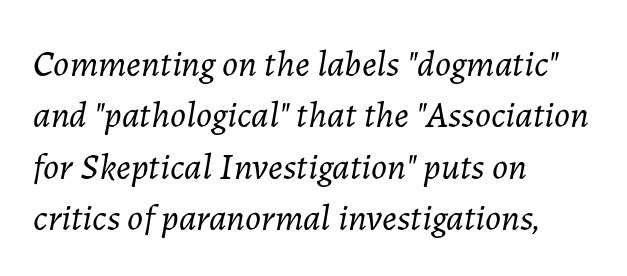
{"italic": "yes", "lean": "right", "slant_degrees": 7, "bold": "no", "weight": "light", "width": "normal", "stroke_contrast": "low", "x_height": "medium", "monospaced": "no", "underline": "no", "align": "left", "line_spacing": "normal", "line_spacing_ratio": 1.39, "letter_spacing": "normal", "letter_spacing_em": 0.0, "glyph_px": 37}
